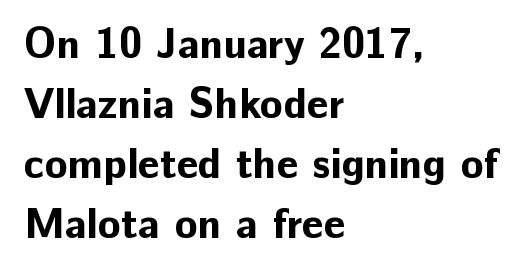
The image shows 42 px bold sans-serif type, upright; set left-aligned, normal line spacing (1.43x), normal letter spacing, not underlined; low stroke contrast and a medium x-height.
